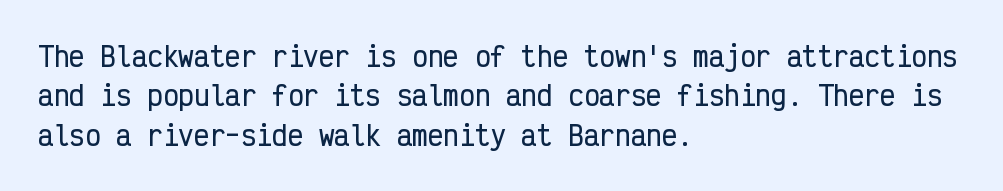
Q: Is the text italic (slanted)? A: No, it is upright.
Q: Is the text underlined? A: No.
Q: How is the paragraph aligned? A: Left-aligned.
Q: Is the spacing between letters normal or unusually wide? A: Normal.
Q: Is the spacing between lines tight, normal or loose? A: Normal.
